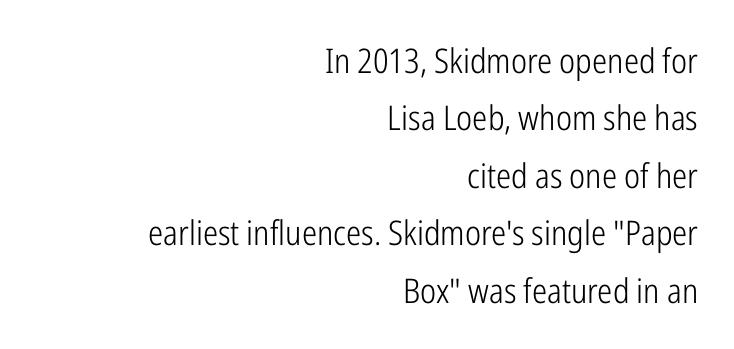
The image shows 34 px light, condensed sans-serif type, upright; set right-aligned, normal line spacing (1.69x), normal letter spacing, not underlined; low stroke contrast and a medium x-height.
